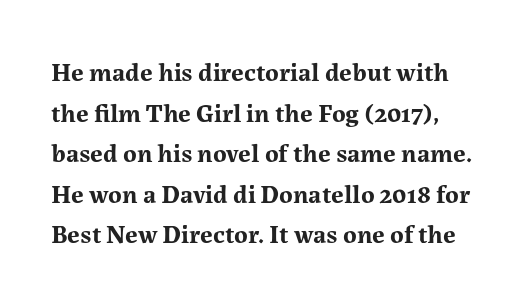
This block has exactly the height ordinary leading produces. Bold? Absolutely — the strokes are thick and heavy. The foot of each line stays bare and open. Inter-character spacing is left at the font's built-in metrics.
